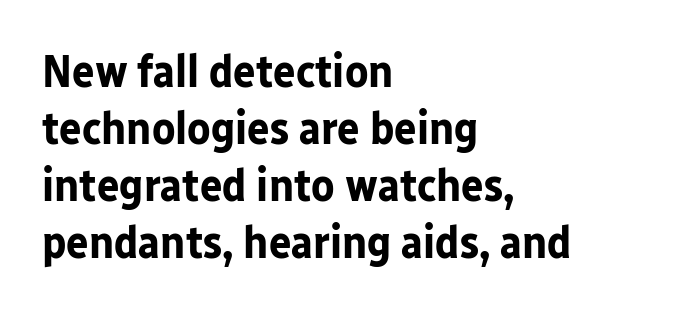
{"serif": "no", "italic": "no", "bold": "yes", "weight": "bold", "width": "normal", "stroke_contrast": "low", "x_height": "medium", "monospaced": "no", "underline": "no", "align": "left", "line_spacing_ratio": 1.21, "letter_spacing": "normal", "letter_spacing_em": 0.0, "glyph_px": 47}
